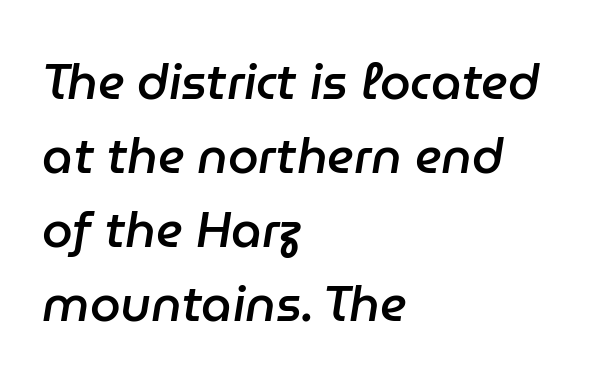
{"italic": "yes", "lean": "right", "slant_degrees": 9, "bold": "semi", "weight": "semibold", "width": "normal", "stroke_contrast": "low", "x_height": "medium", "monospaced": "no", "underline": "no", "align": "left", "line_spacing": "normal", "line_spacing_ratio": 1.51, "letter_spacing": "normal", "letter_spacing_em": 0.0, "glyph_px": 49}
